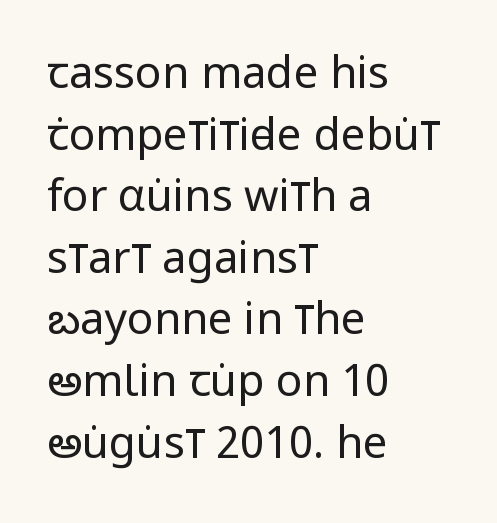
The image shows 44 px regular-weight, condensed sans-serif type, upright; set left-aligned, normal line spacing (1.4x), normal letter spacing, not underlined; low stroke contrast and a large x-height.
